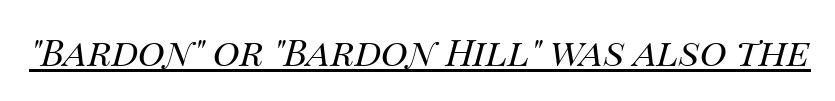
Q: Is the text bold? A: No.
Q: Is the text italic (slanted)? A: Yes, it leans right by about 14 degrees.
Q: Is the text underlined? A: Yes.
Q: Is the spacing between letters normal or unusually wide? A: Normal.
Q: Width (condensed, normal, or wide)? A: Normal.
Q: Stroke contrast? A: Medium.
Q: x-height? A: Large.
Q: Monospaced? A: No.
